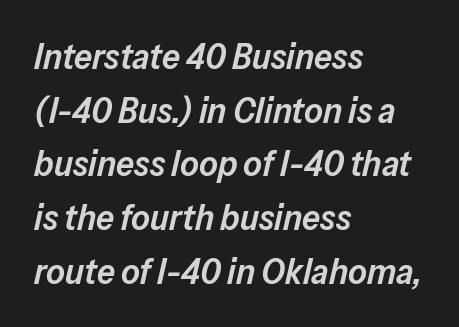
Looking at the ascenders, they clearly lean. Between one letter and the next there's only the usual sliver of space. Quick note: underline off. This is moderately heavy type, rendered in semibold.
